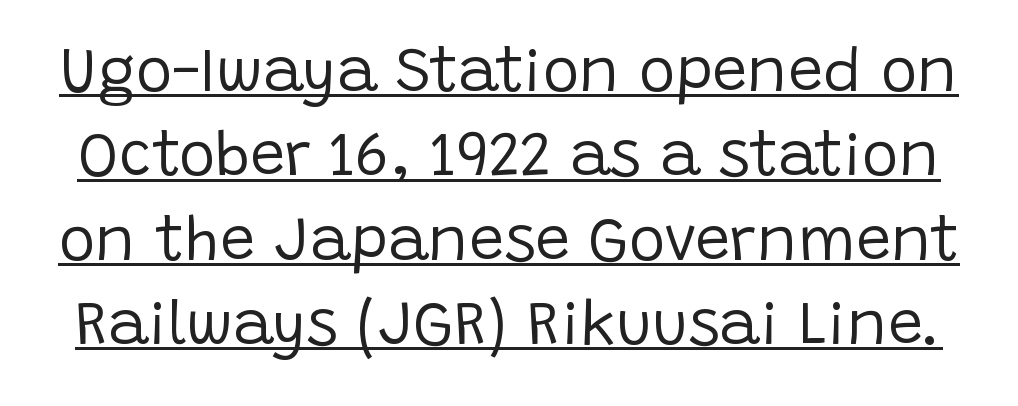
Q: Is the text bold? A: No.
Q: Is the text italic (slanted)? A: No, it is upright.
Q: Is the typeface a serif or a sans-serif typeface? A: Sans-serif.
Q: Is the text underlined? A: Yes.
Q: Is the spacing between letters normal or unusually wide? A: Normal.
Q: Is the spacing between lines tight, normal or loose? A: Normal.
Q: Width (condensed, normal, or wide)? A: Normal.
Q: Stroke contrast? A: Low.
Q: x-height? A: Large.
Q: Monospaced? A: No.
